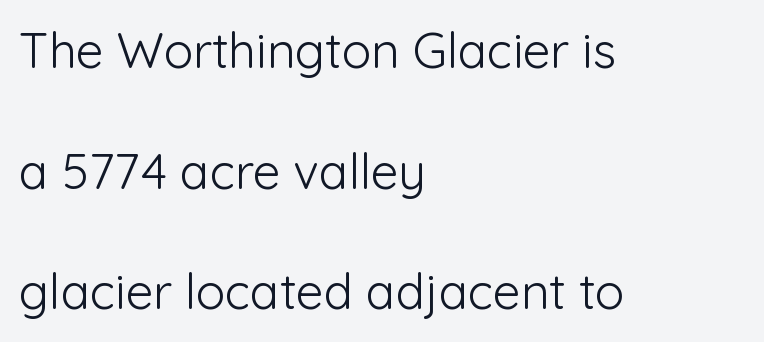
The image shows 49 px light sans-serif type, upright; set left-aligned, loose line spacing (2.46x), normal letter spacing, not underlined; low stroke contrast and a medium x-height.
